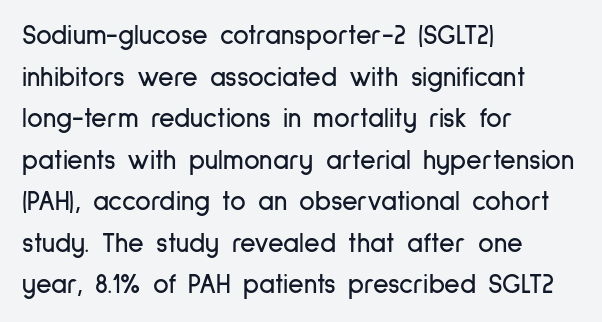
{"italic": "no", "underline": "no", "align": "left", "line_spacing": "normal", "line_spacing_ratio": 1.54, "letter_spacing": "normal", "letter_spacing_em": 0.0, "glyph_px": 27}
